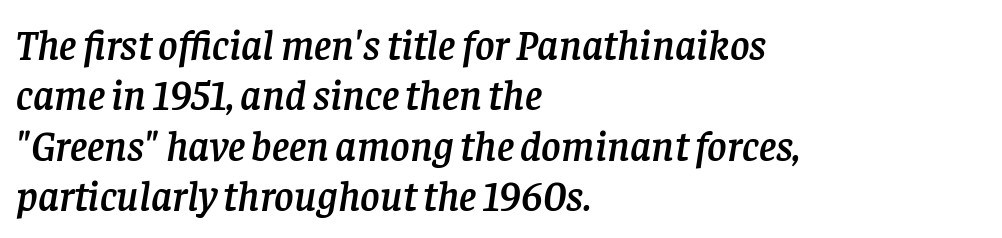
{"serif": "yes", "italic": "yes", "lean": "right", "slant_degrees": 8, "width": "normal", "stroke_contrast": "low", "x_height": "large", "monospaced": "no", "underline": "no", "align": "left", "line_spacing_ratio": 1.2, "letter_spacing": "normal", "letter_spacing_em": 0.0, "glyph_px": 42}
